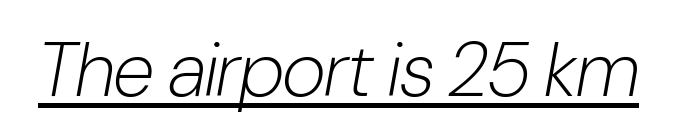
{"italic": "yes", "lean": "right", "slant_degrees": 10, "bold": "no", "weight": "light", "width": "condensed", "stroke_contrast": "low", "x_height": "medium", "monospaced": "no", "underline": "yes", "letter_spacing": "normal", "letter_spacing_em": 0.0, "glyph_px": 76}
